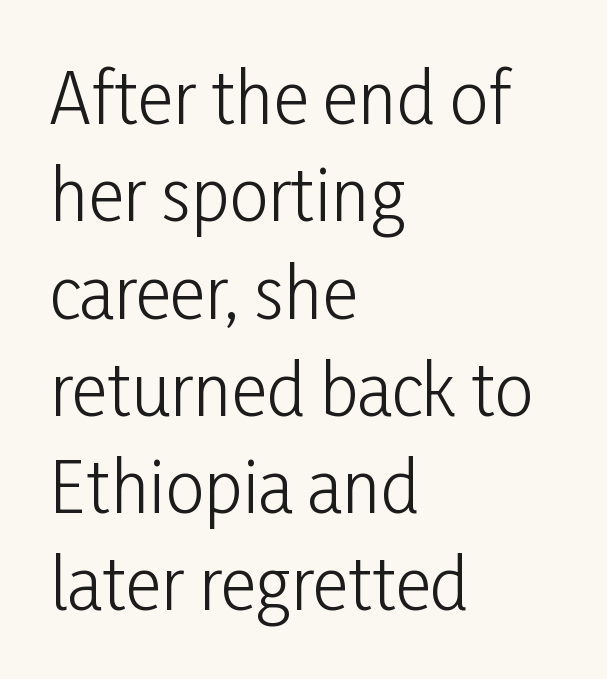
Q: Is the text bold? A: No.
Q: Is the text italic (slanted)? A: No, it is upright.
Q: Is the typeface a serif or a sans-serif typeface? A: Sans-serif.
Q: Is the text underlined? A: No.
Q: How is the paragraph aligned? A: Left-aligned.
Q: Is the spacing between letters normal or unusually wide? A: Normal.
Q: Is the spacing between lines tight, normal or loose? A: Normal.
Q: Width (condensed, normal, or wide)? A: Condensed.
Q: Stroke contrast? A: Low.
Q: x-height? A: Medium.
Q: Monospaced? A: No.
